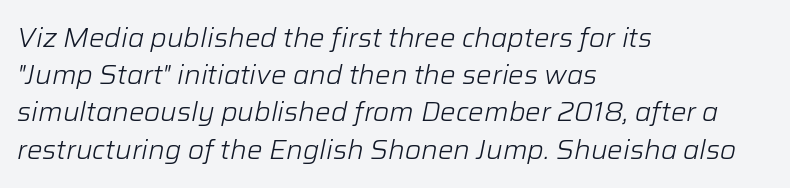
The image shows 26 px text type, italic (leaning right); set left-aligned, normal line spacing (1.43x), normal letter spacing, not underlined.
